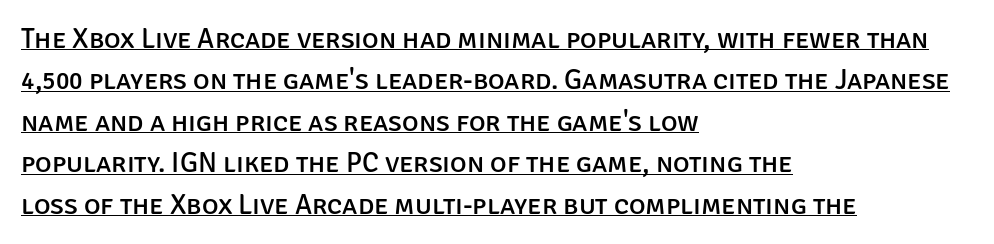
{"serif": "no", "italic": "no", "width": "normal", "stroke_contrast": "low", "x_height": "large", "monospaced": "no", "underline": "yes", "align": "left", "line_spacing": "normal", "line_spacing_ratio": 1.48, "letter_spacing": "normal", "letter_spacing_em": 0.0, "glyph_px": 28}
